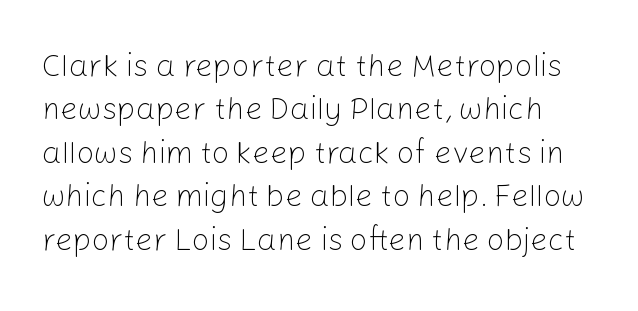
The image shows 31 px light sans-serif type, upright; set normal line spacing (1.4x), normal letter spacing, not underlined; low stroke contrast and a medium x-height.
